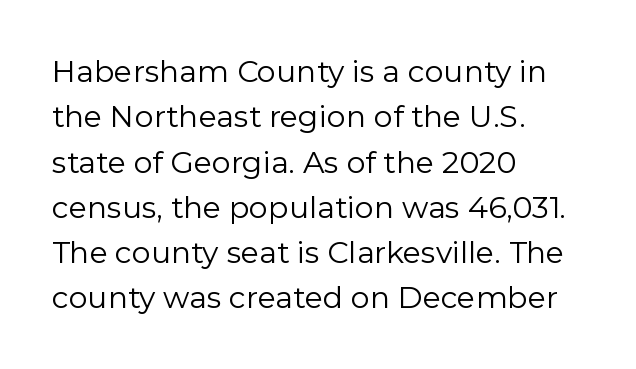
{"serif": "no", "italic": "no", "bold": "no", "weight": "regular", "width": "normal", "stroke_contrast": "low", "x_height": "medium", "monospaced": "no", "underline": "no", "align": "left", "line_spacing": "normal", "line_spacing_ratio": 1.51, "letter_spacing": "normal", "letter_spacing_em": 0.0, "glyph_px": 30}
